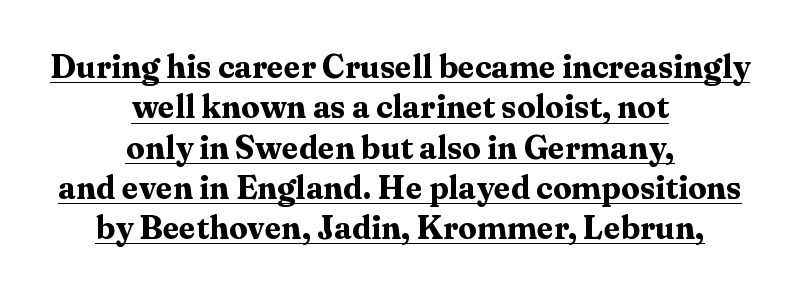
Q: Is the text bold? A: Yes.
Q: Is the text italic (slanted)? A: No, it is upright.
Q: Is the typeface a serif or a sans-serif typeface? A: Serif.
Q: Is the text underlined? A: Yes.
Q: How is the paragraph aligned? A: Centered.
Q: Is the spacing between letters normal or unusually wide? A: Normal.
Q: Width (condensed, normal, or wide)? A: Normal.
Q: Stroke contrast? A: Medium.
Q: x-height? A: Medium.
Q: Monospaced? A: No.
